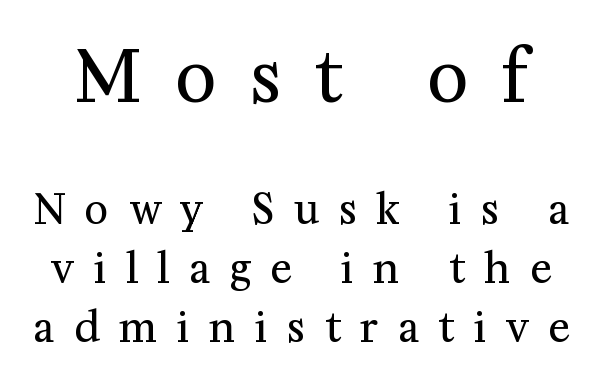
Q: Is the text bold? A: No.
Q: Is the text italic (slanted)? A: No, it is upright.
Q: Is the typeface a serif or a sans-serif typeface? A: Serif.
Q: Is the text underlined? A: No.
Q: Is the spacing between letters normal or unusually wide? A: Unusually wide.
Q: Is the spacing between lines tight, normal or loose? A: Normal.
Q: Which block of text is set in a larger size, the first (top) or the second (bottom)? A: The first (top) one.
Q: Width (condensed, normal, or wide)? A: Normal.
Q: Stroke contrast? A: Medium.
Q: x-height? A: Medium.
Q: Monospaced? A: No.
